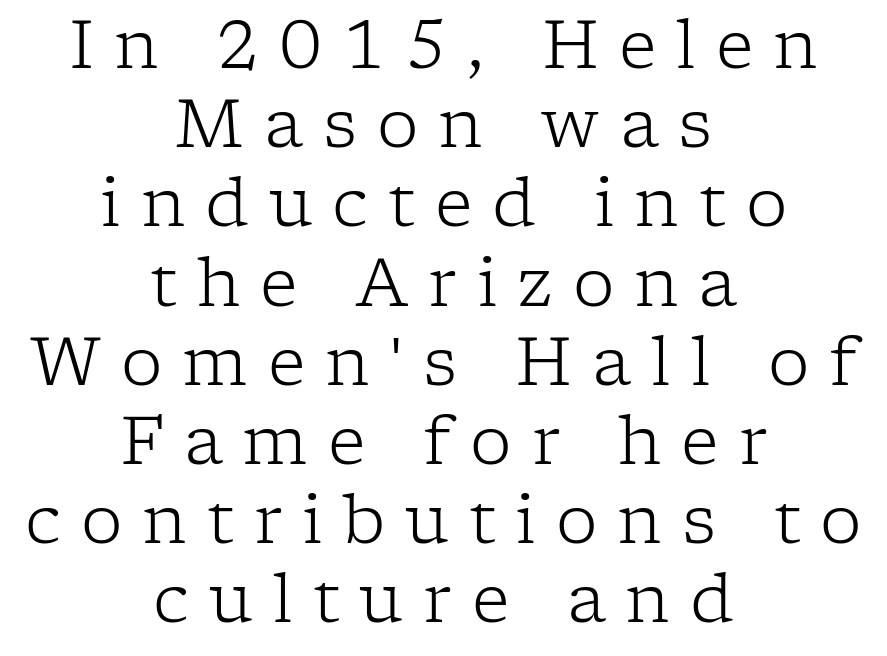
Q: Is the text bold? A: No.
Q: Is the text italic (slanted)? A: No, it is upright.
Q: Is the typeface a serif or a sans-serif typeface? A: Serif.
Q: Is the text underlined? A: No.
Q: How is the paragraph aligned? A: Centered.
Q: Is the spacing between letters normal or unusually wide? A: Unusually wide.
Q: Width (condensed, normal, or wide)? A: Normal.
Q: Stroke contrast? A: Low.
Q: x-height? A: Medium.
Q: Monospaced? A: No.
